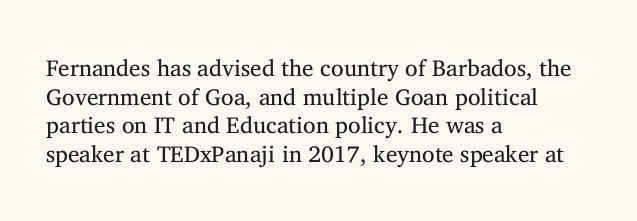
{"italic": "no", "bold": "no", "underline": "no", "align": "left", "line_spacing": "normal", "line_spacing_ratio": 1.25, "letter_spacing": "normal", "letter_spacing_em": 0.0, "glyph_px": 23}
